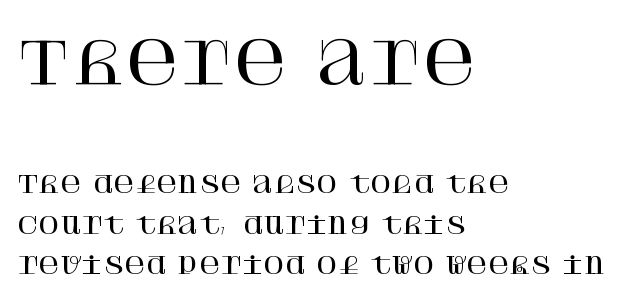
Q: Is the text italic (slanted)? A: No, it is upright.
Q: Is the typeface a serif or a sans-serif typeface? A: Serif.
Q: Is the text underlined? A: No.
Q: How is the paragraph aligned? A: Left-aligned.
Q: Is the spacing between letters normal or unusually wide? A: Normal.
Q: Which block of text is set in a larger size, the first (top) or the second (bottom)? A: The first (top) one.
Q: Width (condensed, normal, or wide)? A: Normal.
Q: Stroke contrast? A: High.
Q: x-height? A: Large.
